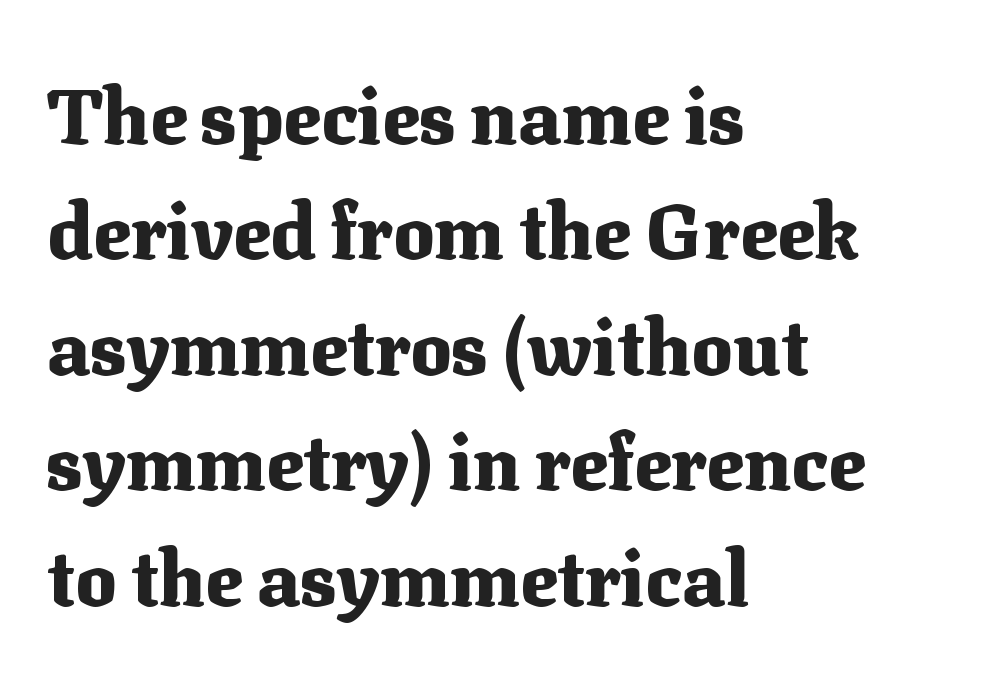
The image shows 77 px heavy serif type, upright; set left-aligned, normal line spacing (1.5x), normal letter spacing, not underlined; medium stroke contrast and a medium x-height.
